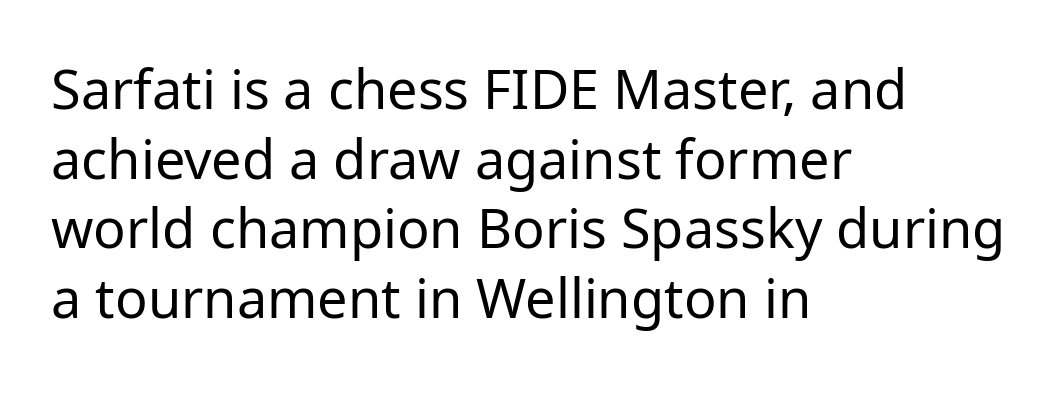
Q: Is the text bold? A: No.
Q: Is the text italic (slanted)? A: No, it is upright.
Q: Is the typeface a serif or a sans-serif typeface? A: Sans-serif.
Q: Is the text underlined? A: No.
Q: How is the paragraph aligned? A: Left-aligned.
Q: Is the spacing between letters normal or unusually wide? A: Normal.
Q: Is the spacing between lines tight, normal or loose? A: Normal.
Q: Width (condensed, normal, or wide)? A: Normal.
Q: Stroke contrast? A: Low.
Q: x-height? A: Medium.
Q: Monospaced? A: No.
